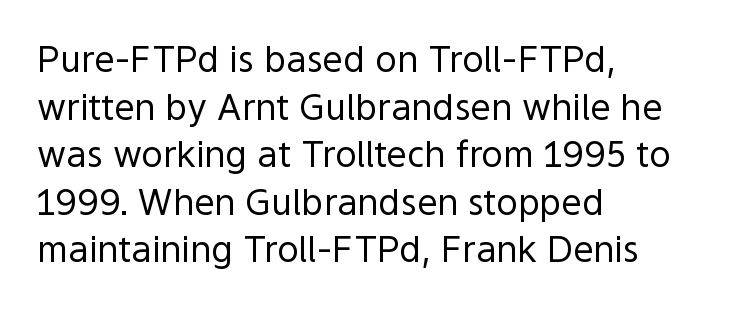
Does the copy run flush right? No — it runs flush left. Examine the stroke ends and you'll find no serifs. These lines sit exactly where default settings would place them. A typesetter would call this proportional, since set widths differ per character.
